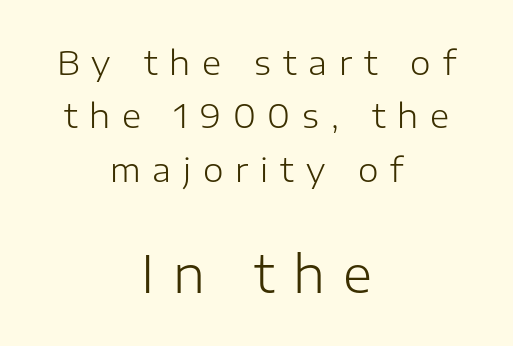
Proportional: the letters do not fall into vertical columns. The rendering uses a moderate line-height, typical for paragraphs. The letterforms stand isolated, each surrounded by extra space. The space directly below the letters is spotless. A light-to-regular cut is what we see here.
